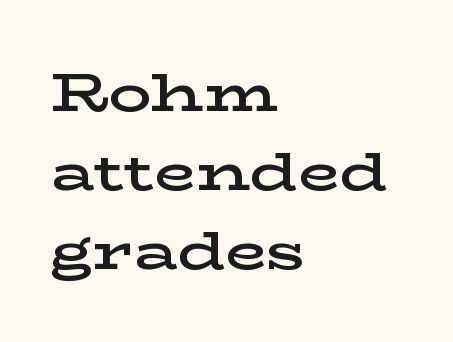
{"serif": "yes", "italic": "no", "bold": "semi", "weight": "semibold", "width": "wide", "stroke_contrast": "low", "x_height": "medium", "monospaced": "no", "underline": "no", "align": "left", "line_spacing": "normal", "line_spacing_ratio": 1.46, "letter_spacing": "normal", "letter_spacing_em": 0.0, "glyph_px": 54}
